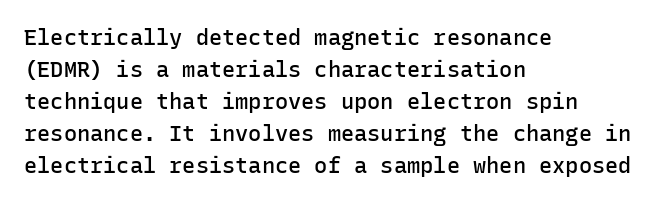
{"italic": "no", "bold": "semi", "underline": "no", "align": "left", "line_spacing": "normal", "line_spacing_ratio": 1.45, "letter_spacing": "normal", "letter_spacing_em": 0.0, "glyph_px": 22}
